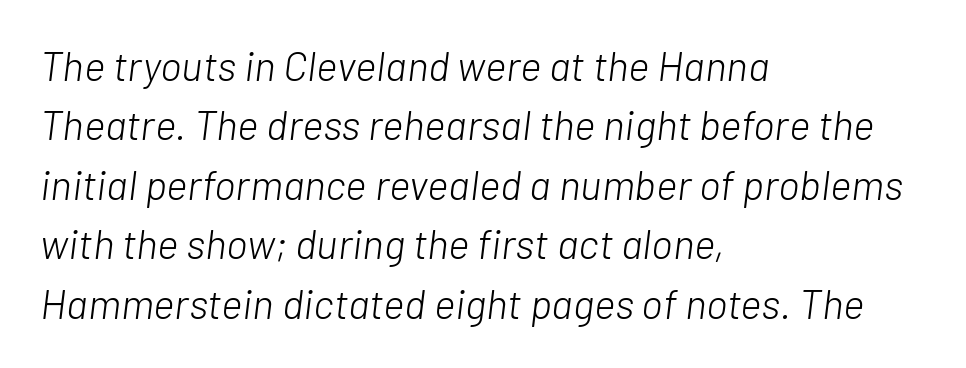
Q: Is the text bold? A: No.
Q: Is the text italic (slanted)? A: Yes, it leans right by about 7 degrees.
Q: Is the text underlined? A: No.
Q: How is the paragraph aligned? A: Left-aligned.
Q: Is the spacing between letters normal or unusually wide? A: Normal.
Q: Is the spacing between lines tight, normal or loose? A: Normal.
Q: Width (condensed, normal, or wide)? A: Normal.
Q: Stroke contrast? A: Low.
Q: x-height? A: Medium.
Q: Monospaced? A: No.
